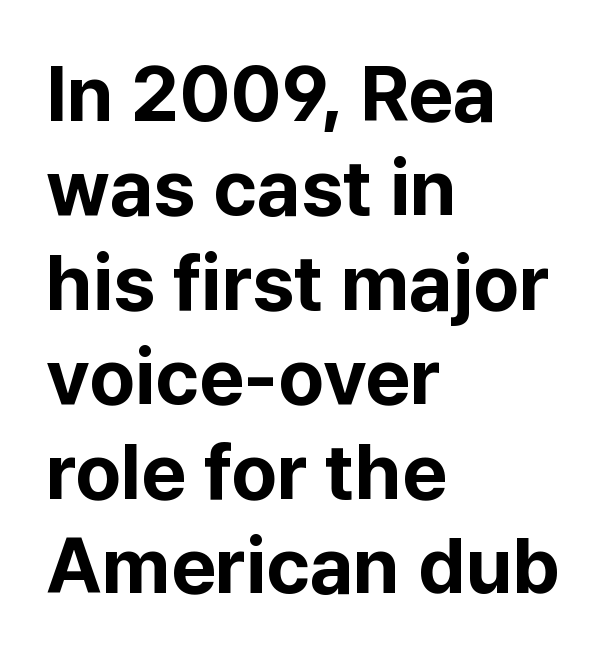
The letters stand straight up with perfectly vertical stems. These lines are rendered in a variable-pitch font. Reading down the block, your eye returns to a fixed left position each line. Lines of text with bare space underneath.
